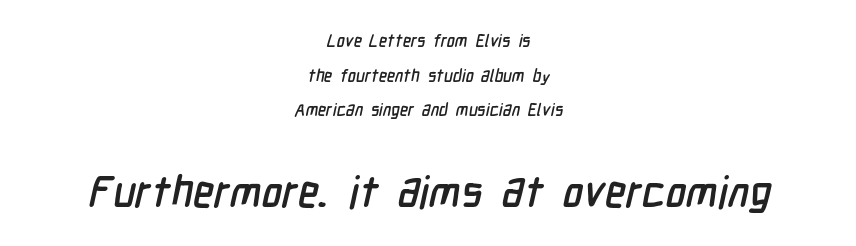
Q: Is the typeface a serif or a sans-serif typeface? A: Sans-serif.
Q: Is the text underlined? A: No.
Q: How is the paragraph aligned? A: Centered.
Q: Is the spacing between letters normal or unusually wide? A: Normal.
Q: Is the spacing between lines tight, normal or loose? A: Loose.
Q: Which block of text is set in a larger size, the first (top) or the second (bottom)? A: The second (bottom) one.
Q: Width (condensed, normal, or wide)? A: Condensed.
Q: Stroke contrast? A: Low.
Q: x-height? A: Medium.
Q: Monospaced? A: No.
